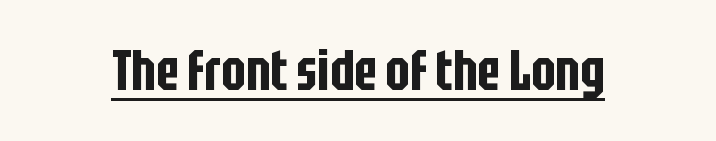
The font family rendered here belongs to the sans-serif group. Notice how a bar underscores the lettering throughout. Posture: straight, roman, zero tilt. Looks like regular typesetting: each glyph gets only the width it needs. Inter-character spacing is left at the font's built-in metrics.
